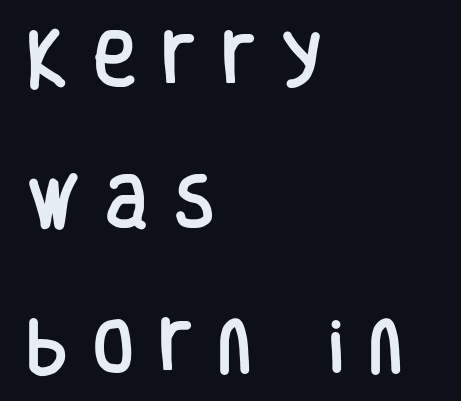
The image shows 59 px condensed sans-serif type, upright; set left-aligned, loose line spacing (2.43x), unusually wide letter spacing (+0.43 em), not underlined; low stroke contrast and a large x-height.
